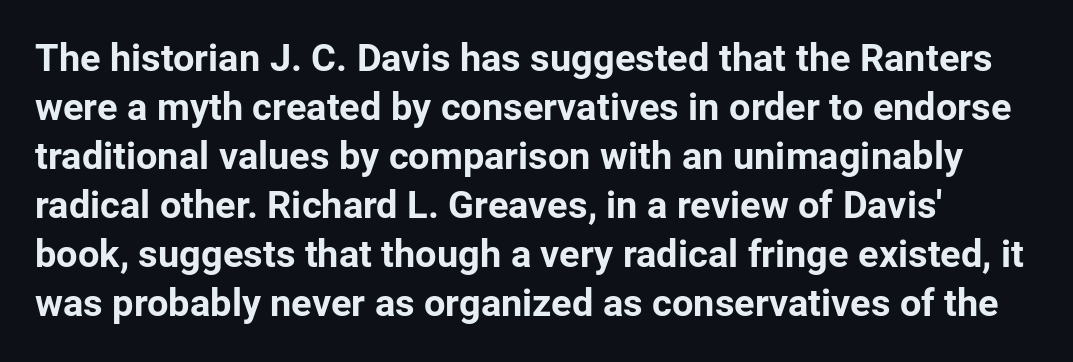
{"serif": "no", "italic": "no", "bold": "yes", "weight": "bold", "width": "normal", "stroke_contrast": "low", "x_height": "medium", "monospaced": "no", "underline": "no", "line_spacing": "normal", "line_spacing_ratio": 1.29, "letter_spacing": "normal", "letter_spacing_em": 0.0, "glyph_px": 38}
